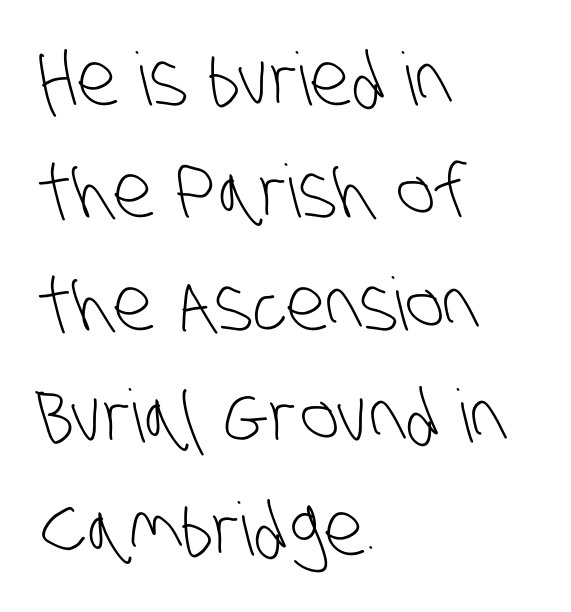
Classification — sans serif. All the whitespace from short lines collects on the right. Varying glyph widths throughout — classic text-font behaviour. Any mark beneath the type? The region is blank. Summary of vertical rhythm: regular, with standard interline spacing.
